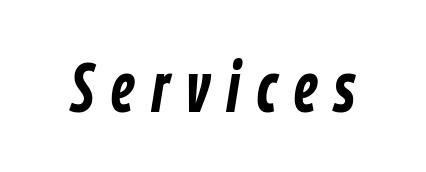
{"italic": "yes", "lean": "right", "slant_degrees": 9, "bold": "yes", "weight": "semibold", "width": "condensed", "stroke_contrast": "low", "x_height": "medium", "monospaced": "no", "underline": "no", "letter_spacing": "wide", "letter_spacing_em": 0.25, "glyph_px": 70}
